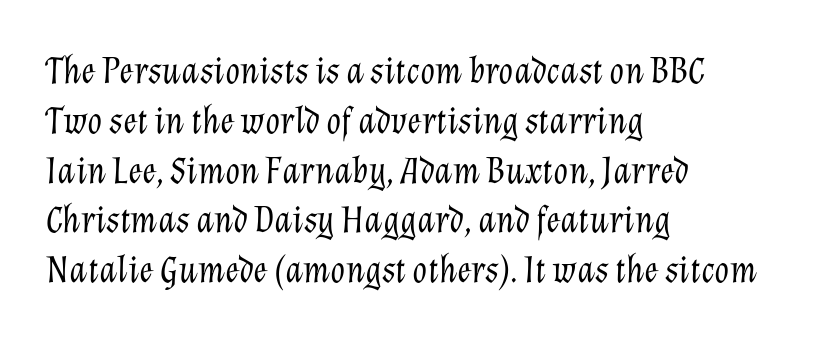
Q: Is the text bold? A: No.
Q: Is the text italic (slanted)? A: Yes, it leans right by about 12 degrees.
Q: Is the text underlined? A: No.
Q: How is the paragraph aligned? A: Left-aligned.
Q: Is the spacing between letters normal or unusually wide? A: Normal.
Q: Is the spacing between lines tight, normal or loose? A: Normal.
Q: Width (condensed, normal, or wide)? A: Normal.
Q: Stroke contrast? A: Low.
Q: x-height? A: Medium.
Q: Monospaced? A: No.
